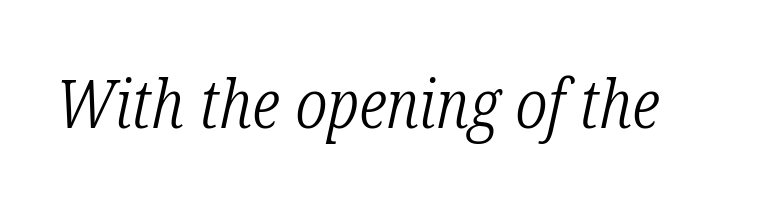
Q: Is the text bold? A: No.
Q: Is the text italic (slanted)? A: Yes, it leans right by about 12 degrees.
Q: Is the typeface a serif or a sans-serif typeface? A: Serif.
Q: Is the text underlined? A: No.
Q: Is the spacing between letters normal or unusually wide? A: Normal.
Q: Width (condensed, normal, or wide)? A: Condensed.
Q: Stroke contrast? A: Low.
Q: x-height? A: Medium.
Q: Monospaced? A: No.
